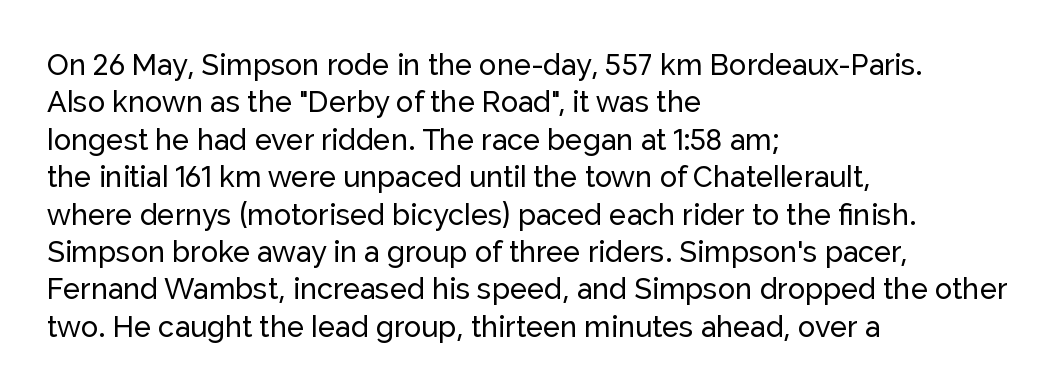
Q: Is the text italic (slanted)? A: No, it is upright.
Q: Is the typeface a serif or a sans-serif typeface? A: Sans-serif.
Q: Is the text underlined? A: No.
Q: How is the paragraph aligned? A: Left-aligned.
Q: Is the spacing between letters normal or unusually wide? A: Normal.
Q: Is the spacing between lines tight, normal or loose? A: Normal.
Q: Width (condensed, normal, or wide)? A: Normal.
Q: Stroke contrast? A: Low.
Q: x-height? A: Medium.
Q: Monospaced? A: No.
